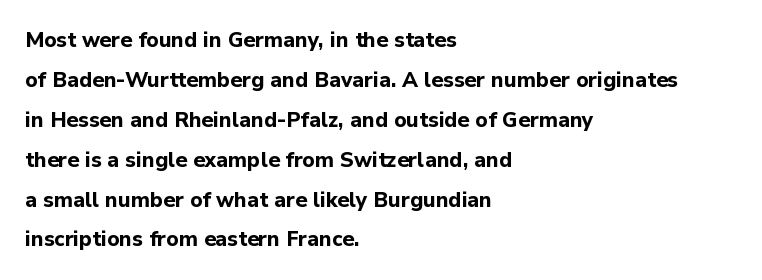
The image shows 21 px bold type, upright; set left-aligned, loose line spacing (1.9x), normal letter spacing, not underlined.
